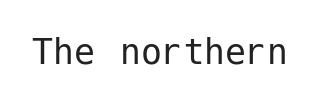
The glyphs in this specimen are sans serif. Here the glyphs are tracked normally, forming tight word shapes. The strip under each line holds only bare page. It's the straight-up-and-down kind of type.
